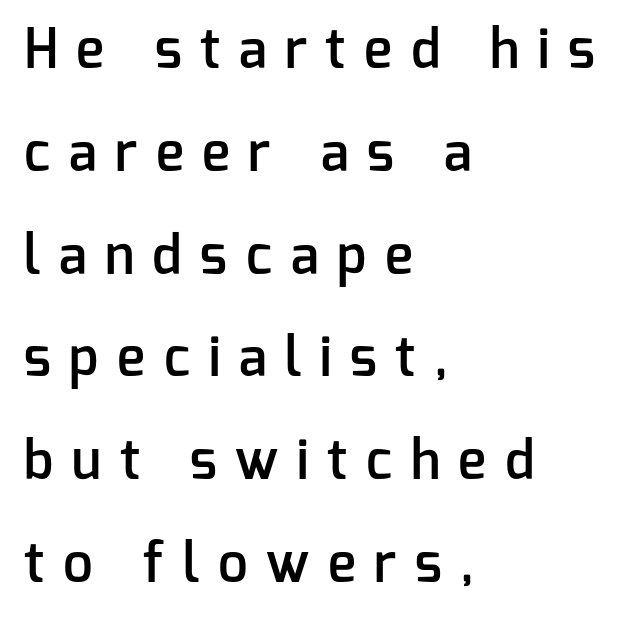
This rendering widens character spacing well past its baseline value. Airy leading. Typesetter's note: demi weight, one step under bold. Quick note: not italic, upright. Descenders hang freely into open space. The letters advance in unequal steps, a hallmark of proportional type.
